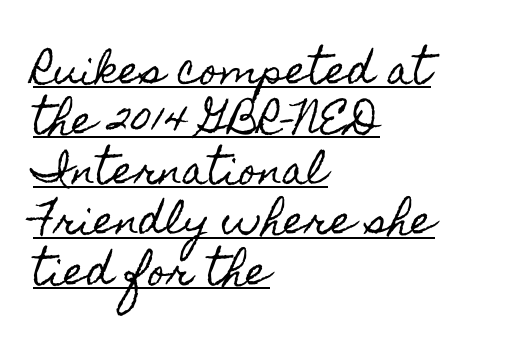
The image shows 38 px condensed type; set left-aligned, normal line spacing (1.32x), normal letter spacing, underlined; a small x-height.
